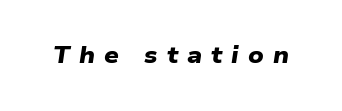
Descender tails drop into unmarked territory. Stroke thickness is high; the sample reads as a true bold. In terms of letterspacing, this is a distinctly airy, spread setting.
